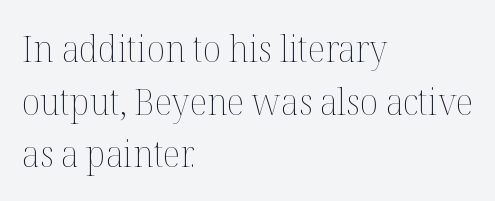
{"italic": "no", "bold": "no", "weight": "thin", "width": "normal", "stroke_contrast": "medium", "x_height": "medium", "monospaced": "no", "underline": "no", "align": "left", "line_spacing": "normal", "line_spacing_ratio": 1.42, "letter_spacing": "normal", "letter_spacing_em": 0.0, "glyph_px": 37}
